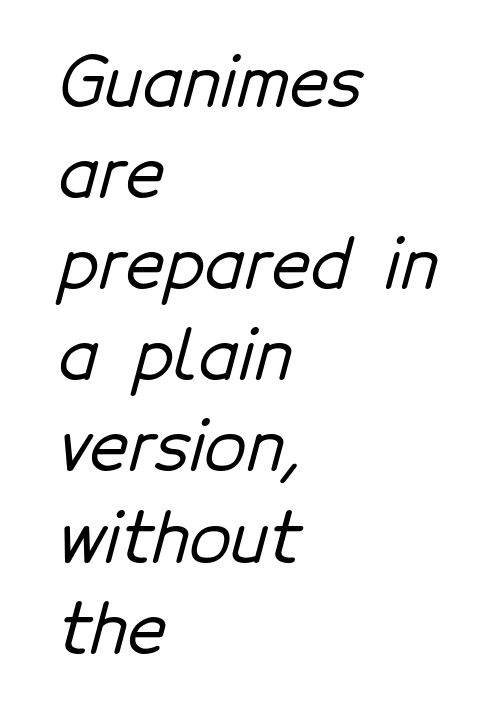
Q: Is the typeface a serif or a sans-serif typeface? A: Sans-serif.
Q: Is the text underlined? A: No.
Q: How is the paragraph aligned? A: Left-aligned.
Q: Is the spacing between letters normal or unusually wide? A: Normal.
Q: Is the spacing between lines tight, normal or loose? A: Normal.
Q: Width (condensed, normal, or wide)? A: Normal.
Q: Stroke contrast? A: Low.
Q: x-height? A: Medium.
Q: Monospaced? A: No.
